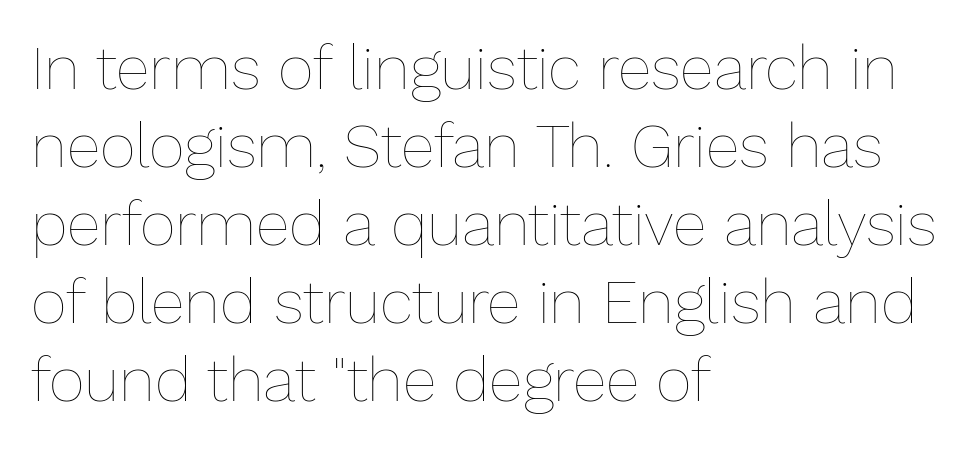
Q: Is the text bold? A: No.
Q: Is the text italic (slanted)? A: No, it is upright.
Q: Is the text underlined? A: No.
Q: How is the paragraph aligned? A: Left-aligned.
Q: Is the spacing between letters normal or unusually wide? A: Normal.
Q: Is the spacing between lines tight, normal or loose? A: Normal.
Q: Width (condensed, normal, or wide)? A: Normal.
Q: Stroke contrast? A: Low.
Q: x-height? A: Medium.
Q: Monospaced? A: No.
